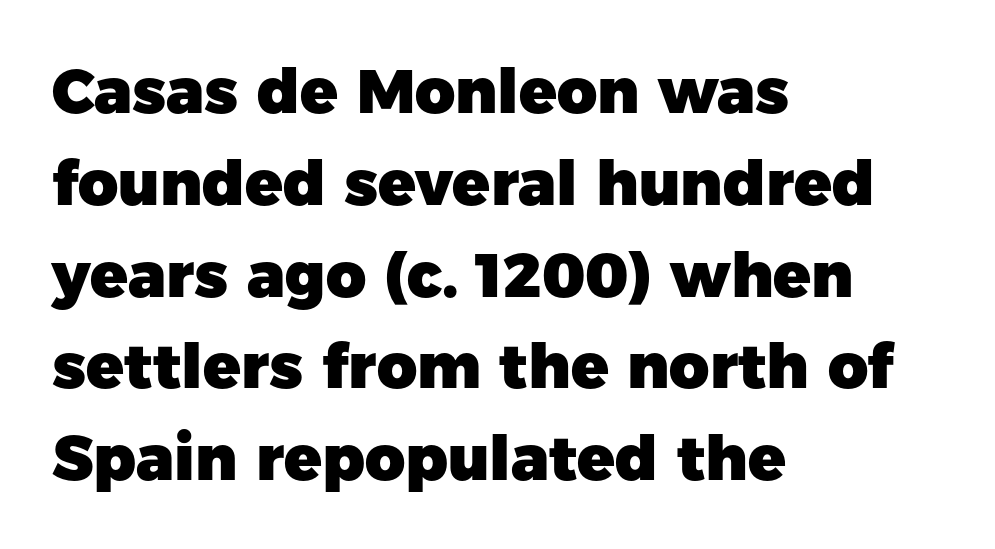
The image shows 62 px heavy sans-serif type, upright; set left-aligned, normal line spacing (1.48x), normal letter spacing, not underlined; low stroke contrast and a medium x-height.
